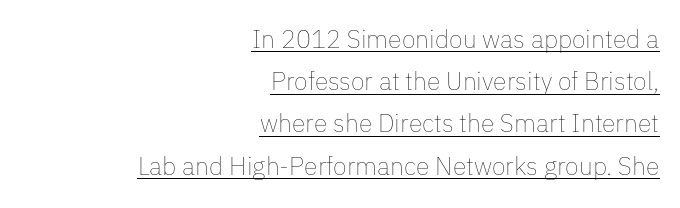
Q: Is the text bold? A: No.
Q: Is the text italic (slanted)? A: No, it is upright.
Q: Is the text underlined? A: Yes.
Q: How is the paragraph aligned? A: Right-aligned.
Q: Is the spacing between letters normal or unusually wide? A: Normal.
Q: Is the spacing between lines tight, normal or loose? A: Normal.
